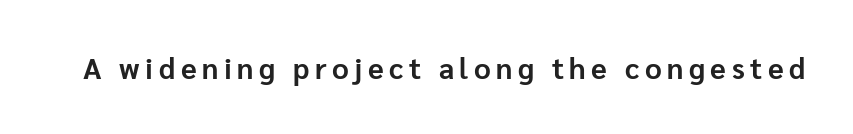
A typesetter would label this face a sans. Character widths vary here, with narrow letters taking less room than wide ones. The face used here has the dense, thick strokes of a bold. No italicization has been applied; the sample stays upright. Letters rest on an invisible, unmarked baseline.
